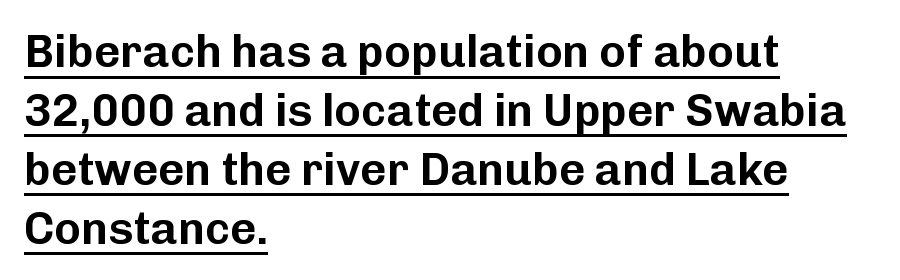
The lettering is marked with a stroke running underneath it. Successive baselines arrive at the customary interval. Varying glyph widths throughout — classic text-font behaviour. Observe the ordinary spacing: letters are neighbours, not strangers. Style check: upright. You can tell from the bare stems that sans-serif type was used.
